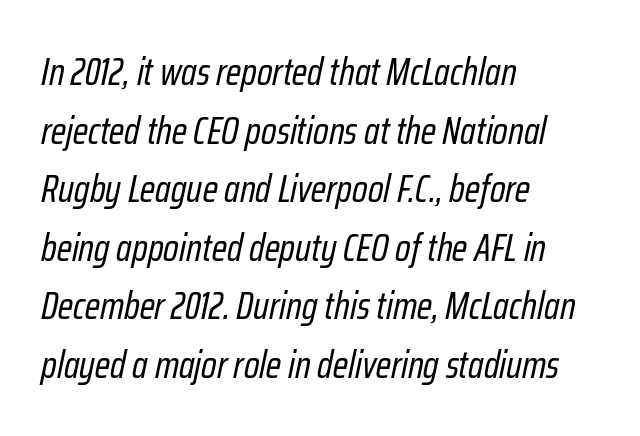
The image shows 38 px regular-weight, condensed type, italic (leaning right); set left-aligned, normal line spacing (1.54x), normal letter spacing, not underlined; low stroke contrast and a medium x-height.
